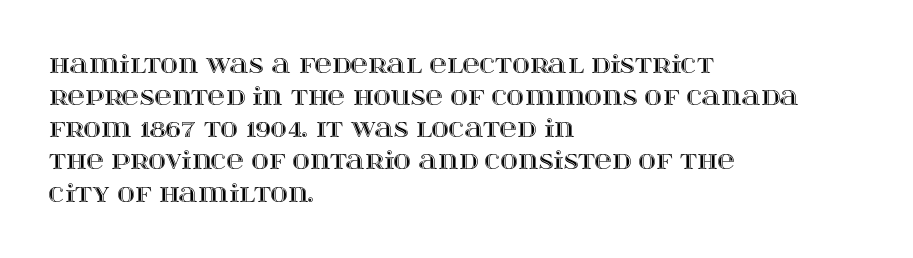
Q: Is the text italic (slanted)? A: No, it is upright.
Q: Is the text underlined? A: No.
Q: How is the paragraph aligned? A: Left-aligned.
Q: Is the spacing between letters normal or unusually wide? A: Normal.
Q: Is the spacing between lines tight, normal or loose? A: Normal.
